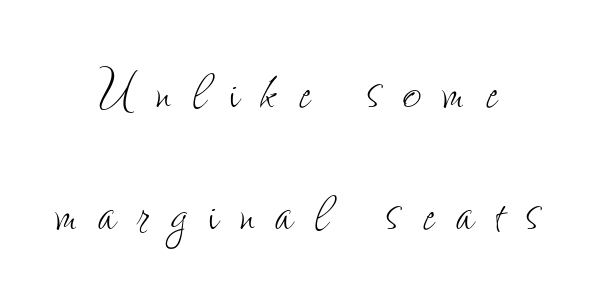
Q: Is the text bold? A: No.
Q: Is the text italic (slanted)? A: Yes.
Q: Is the text underlined? A: No.
Q: How is the paragraph aligned? A: Centered.
Q: Is the spacing between letters normal or unusually wide? A: Unusually wide.
Q: Width (condensed, normal, or wide)? A: Condensed.
Q: Stroke contrast? A: Low.
Q: x-height? A: Small.
Q: Monospaced? A: No.
